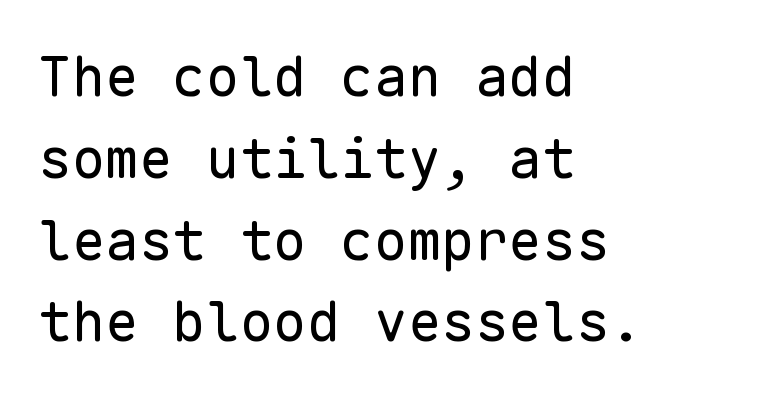
The image shows 56 px regular-weight sans-serif type, upright, monospaced; set left-aligned, normal line spacing (1.46x), normal letter spacing, not underlined; low stroke contrast and a medium x-height.
